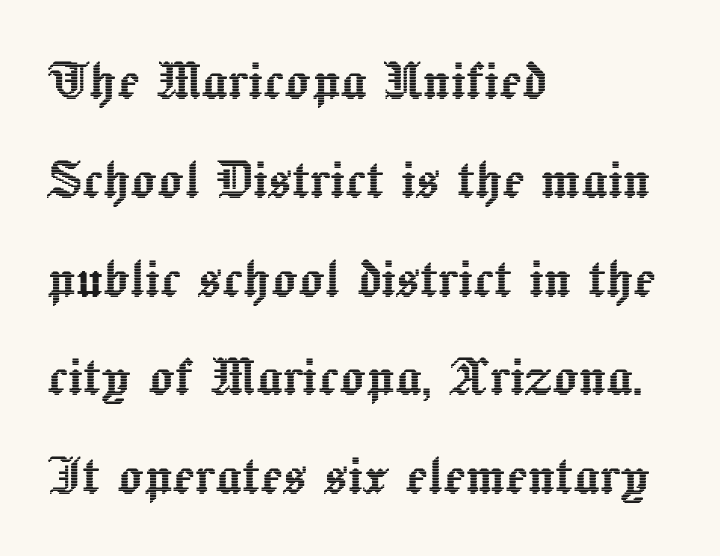
Reading down the block, your eye returns to a fixed left position each line. This rendering features lettering with no underline. Proportional: the letters do not fall into vertical columns. The designer left line spacing at the default. You can tell it's not italic because the verticals are truly vertical. The passage shown has conventional tracking throughout.
